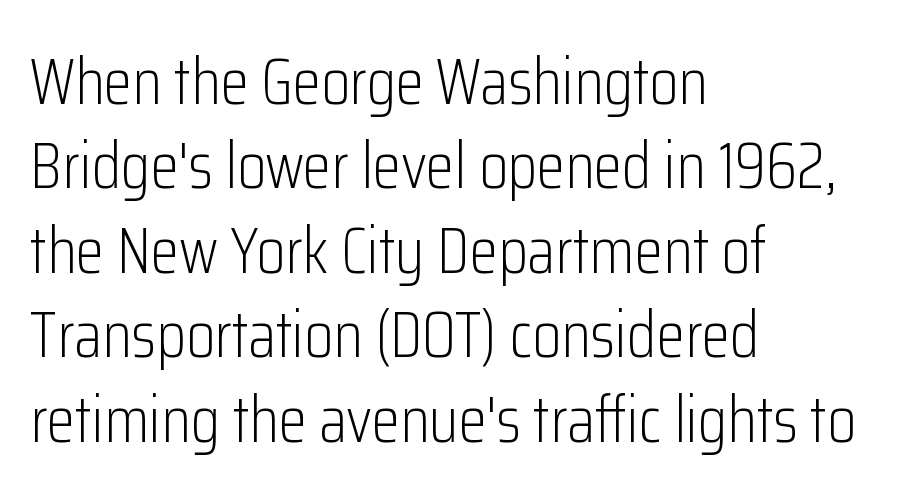
The image shows 65 px light, condensed sans-serif type, upright; set left-aligned, normal line spacing (1.3x), normal letter spacing, not underlined; low stroke contrast and a medium x-height.
